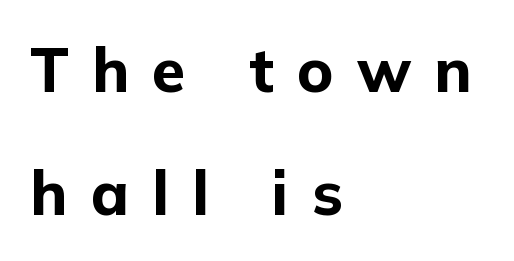
Q: Is the text bold? A: Yes.
Q: Is the text italic (slanted)? A: No, it is upright.
Q: Is the typeface a serif or a sans-serif typeface? A: Sans-serif.
Q: Is the text underlined? A: No.
Q: How is the paragraph aligned? A: Left-aligned.
Q: Is the spacing between letters normal or unusually wide? A: Unusually wide.
Q: Is the spacing between lines tight, normal or loose? A: Loose.
Q: Width (condensed, normal, or wide)? A: Normal.
Q: Stroke contrast? A: Low.
Q: x-height? A: Medium.
Q: Monospaced? A: No.
